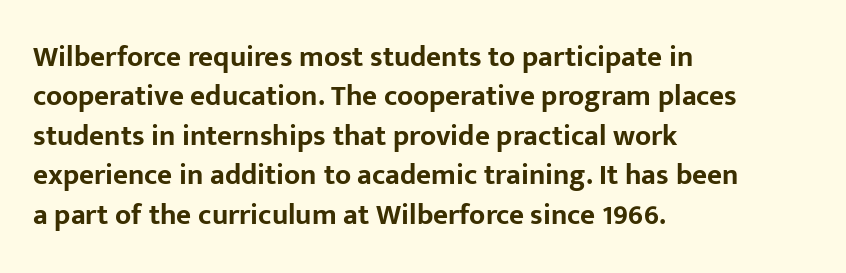
The image shows 29 px bold sans-serif type, upright; set left-aligned, normal line spacing (1.36x), normal letter spacing, not underlined; low stroke contrast and a medium x-height.
